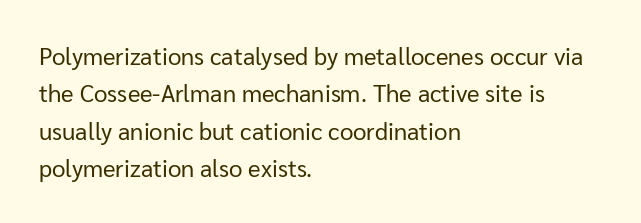
Evenly set lines give the paragraph a standard silhouette. Here the glyphs are tracked normally, forming tight word shapes. Rule under the text: the space is simply empty. Italic? Not at all — the glyphs are vertical. These glyphs show unthickened strokes, regular width or finer.
